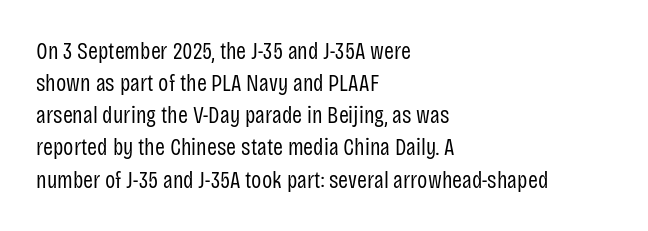
{"italic": "no", "bold": "no", "underline": "no", "align": "left", "line_spacing": "normal", "line_spacing_ratio": 1.34, "letter_spacing": "normal", "letter_spacing_em": 0.0, "glyph_px": 24}
